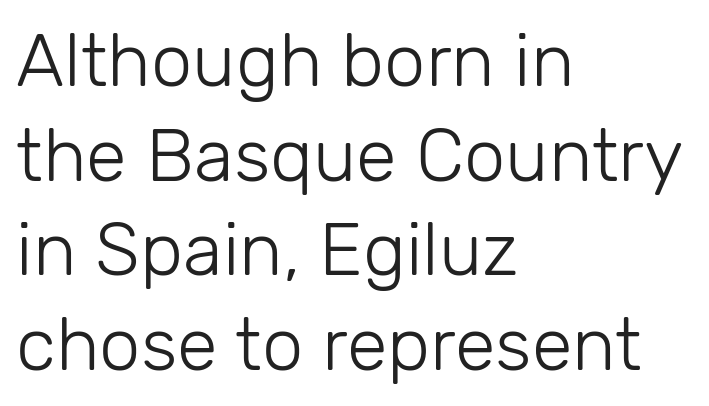
Q: Is the text bold? A: No.
Q: Is the text italic (slanted)? A: No, it is upright.
Q: Is the typeface a serif or a sans-serif typeface? A: Sans-serif.
Q: Is the text underlined? A: No.
Q: How is the paragraph aligned? A: Left-aligned.
Q: Is the spacing between letters normal or unusually wide? A: Normal.
Q: Is the spacing between lines tight, normal or loose? A: Normal.
Q: Width (condensed, normal, or wide)? A: Normal.
Q: Stroke contrast? A: Low.
Q: x-height? A: Medium.
Q: Monospaced? A: No.
